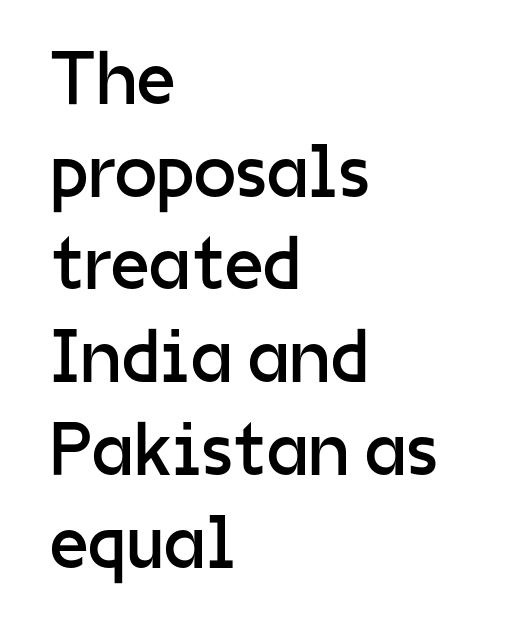
This sample has the flowing, uneven cadence of proportional lettering. A typesetter would mark this as roman, not italic. The lines in this sample share a left origin and differ only in where they stop. Compared with typical body copy, the letter spacing here is the same. Unmarked baselines from the first word to the last.
